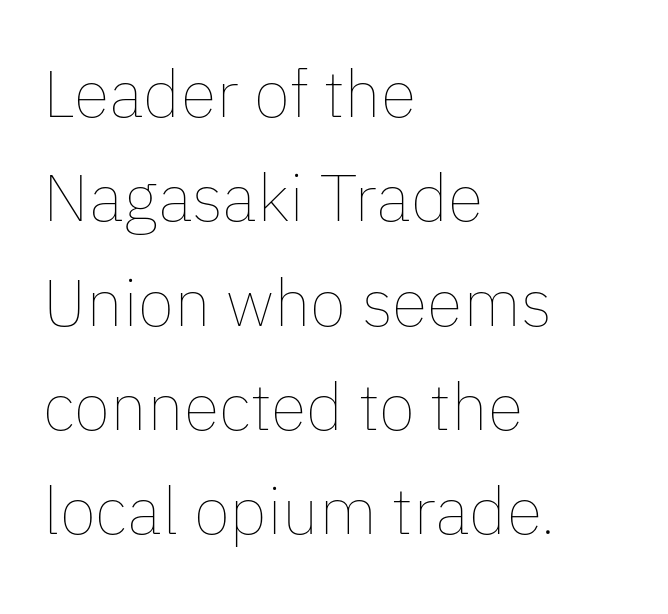
You could not count columns in this text — the font is proportionally spaced. Quick note: interline space is typical. Underlining? Definitely not there. The letterforms sit at book weight or below. Does extra space separate the letters? No, they use regular spacing.
